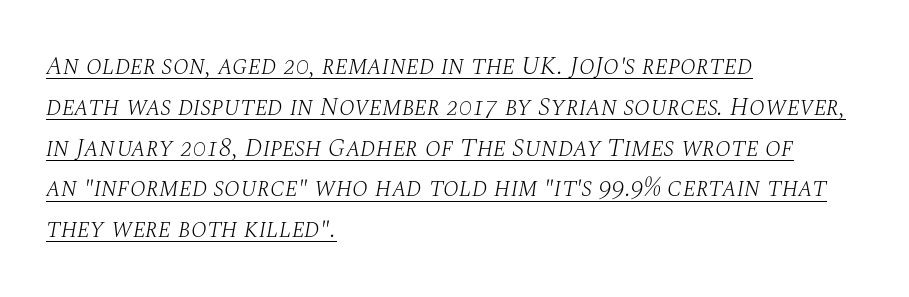
The image shows 26 px text type, italic (leaning right); set left-aligned, normal line spacing (1.57x), normal letter spacing, underlined.
